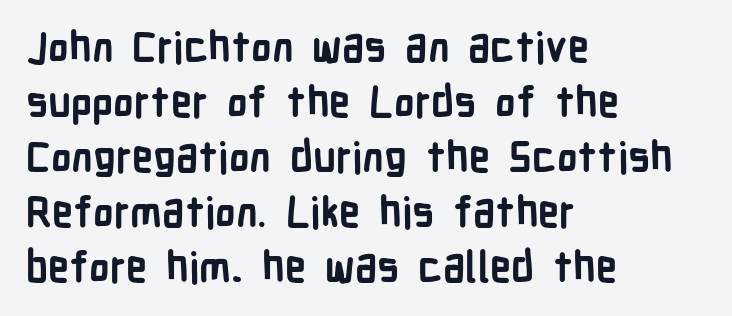
If you drew a line through each stem, it would be perfectly vertical. The passage shown has conventional tracking throughout. Is this a sans? Yes — the strokes have no serifs. Typeset ragged right — the left edge is the straight one. Looks like regular typesetting: each glyph gets only the width it needs. Heavy, bold letterforms.
